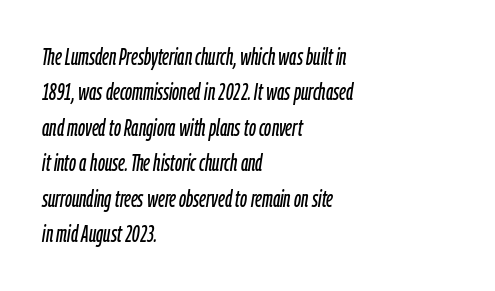
The image shows 23 px text type, italic (leaning right); set left-aligned, normal line spacing (1.54x), normal letter spacing, not underlined.
